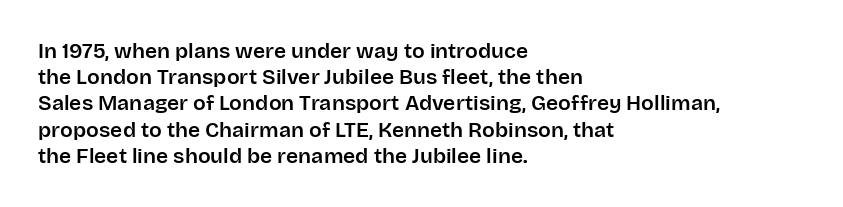
Q: Is the text italic (slanted)? A: No, it is upright.
Q: Is the text underlined? A: No.
Q: How is the paragraph aligned? A: Left-aligned.
Q: Is the spacing between letters normal or unusually wide? A: Normal.
Q: Is the spacing between lines tight, normal or loose? A: Normal.
